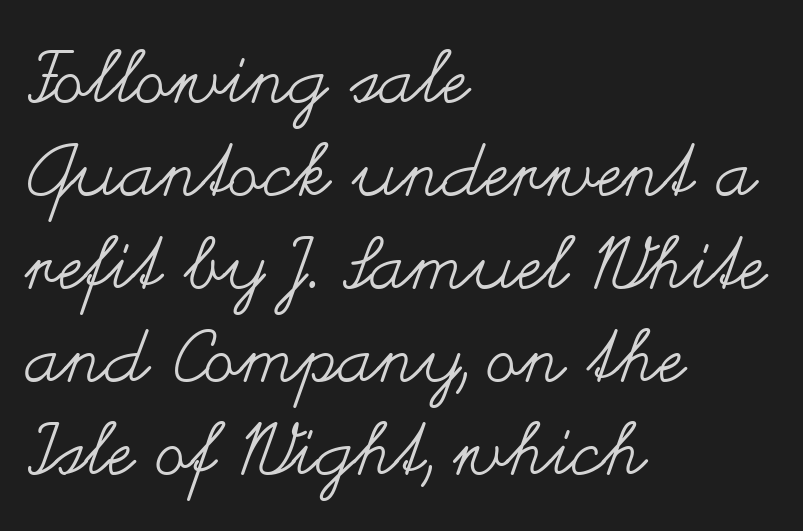
The image shows 72 px regular-weight, wide type; set left-aligned, normal line spacing (1.29x), normal letter spacing, not underlined; medium stroke contrast and a small x-height.
